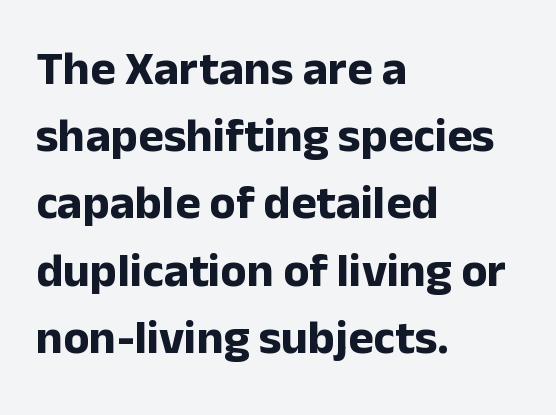
Do the characters align in a grid? No, the font is proportional. Spacing between characters is what you'd get straight out of the box. Strong, thick strokes mark this as bold type. Vertically, the passage feels balanced, rows spaced as you'd expect. Check where the strokes stop: nothing finishes them off — pure sans.
